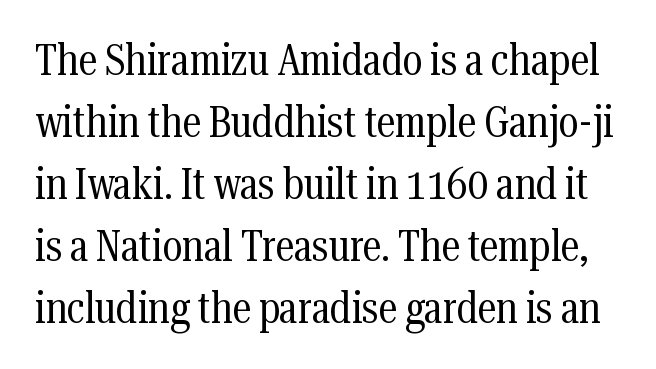
The image shows 43 px regular-weight, condensed serif type, upright; set normal line spacing (1.44x), normal letter spacing, not underlined; medium stroke contrast and a medium x-height.
